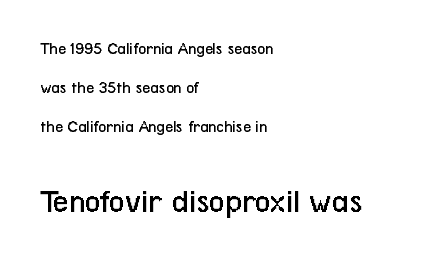
The image shows 34 px regular-weight, condensed sans-serif type, upright; set left-aligned, loose line spacing (2.3x), normal letter spacing, not underlined; the second (bottom) block is 2.0x larger; low stroke contrast and a medium x-height.
